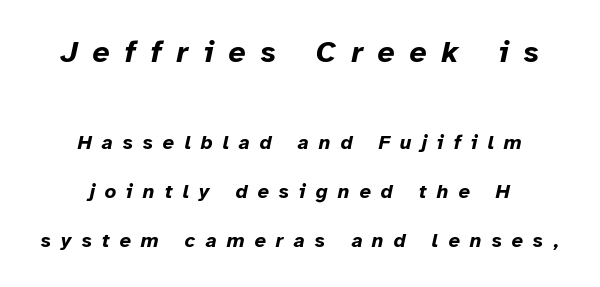
{"italic": "yes", "lean": "right", "slant_degrees": 12, "bold": "yes", "weight": "bold", "width": "normal", "stroke_contrast": "low", "x_height": "medium", "monospaced": "no", "underline": "no", "align": "center", "line_spacing": "loose", "line_spacing_ratio": 2.45, "letter_spacing": "wide", "letter_spacing_em": 0.5, "larger_block": "first", "size_ratio": 1.5, "glyph_px": 30}
